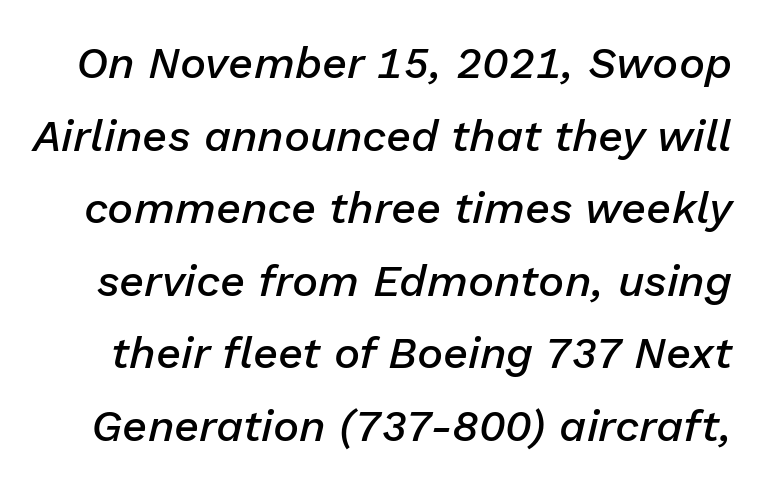
{"italic": "yes", "lean": "right", "slant_degrees": 13, "bold": "semi", "weight": "semibold", "width": "normal", "stroke_contrast": "low", "x_height": "medium", "monospaced": "no", "underline": "no", "line_spacing": "normal", "line_spacing_ratio": 1.65, "letter_spacing": "normal", "letter_spacing_em": 0.0, "glyph_px": 44}
